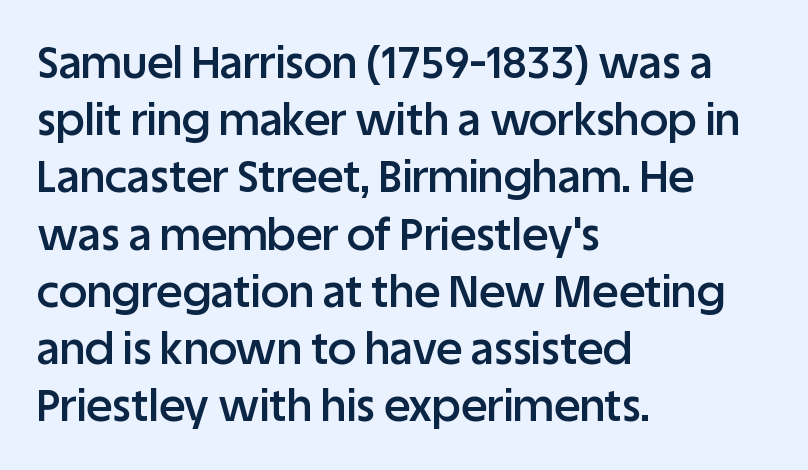
Designer's note — italics off, roman on. These lines are composed in type without serifs. Do the characters align in a grid? No, the font is proportional. The lines sit at an ordinary, default distance from one another.
